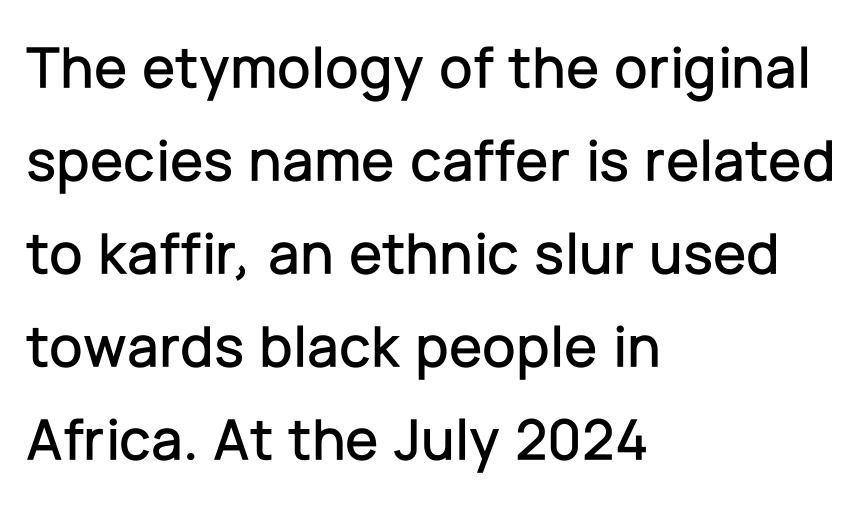
Q: Is the text italic (slanted)? A: No, it is upright.
Q: Is the typeface a serif or a sans-serif typeface? A: Sans-serif.
Q: Is the text underlined? A: No.
Q: How is the paragraph aligned? A: Left-aligned.
Q: Is the spacing between letters normal or unusually wide? A: Normal.
Q: Is the spacing between lines tight, normal or loose? A: Normal.
Q: Width (condensed, normal, or wide)? A: Normal.
Q: Stroke contrast? A: Low.
Q: x-height? A: Medium.
Q: Monospaced? A: No.
